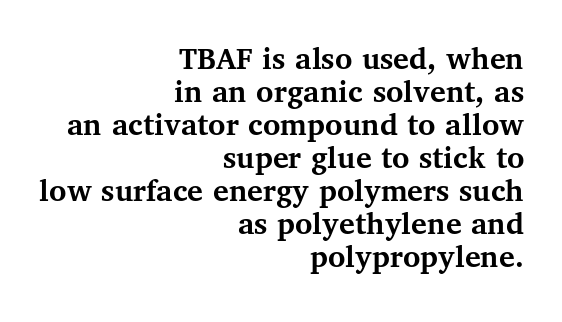
Q: Is the text bold? A: Yes.
Q: Is the text italic (slanted)? A: No, it is upright.
Q: Is the typeface a serif or a sans-serif typeface? A: Serif.
Q: Is the text underlined? A: No.
Q: How is the paragraph aligned? A: Right-aligned.
Q: Is the spacing between letters normal or unusually wide? A: Normal.
Q: Is the spacing between lines tight, normal or loose? A: Tight.
Q: Width (condensed, normal, or wide)? A: Normal.
Q: Stroke contrast? A: Medium.
Q: x-height? A: Medium.
Q: Monospaced? A: No.
